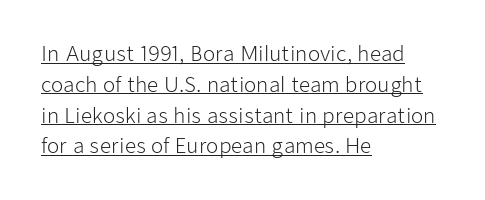
Q: Is the text bold? A: No.
Q: Is the text italic (slanted)? A: No, it is upright.
Q: Is the text underlined? A: Yes.
Q: How is the paragraph aligned? A: Left-aligned.
Q: Is the spacing between letters normal or unusually wide? A: Normal.
Q: Is the spacing between lines tight, normal or loose? A: Normal.
